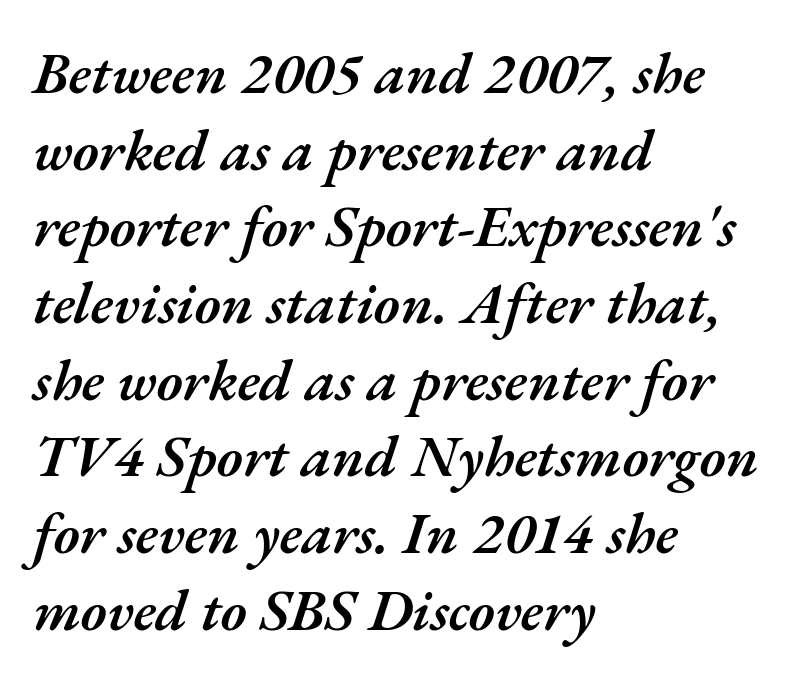
The image shows 59 px semibold type, italic (leaning right); set left-aligned, normal line spacing (1.3x), normal letter spacing, not underlined; medium stroke contrast and a small x-height.
